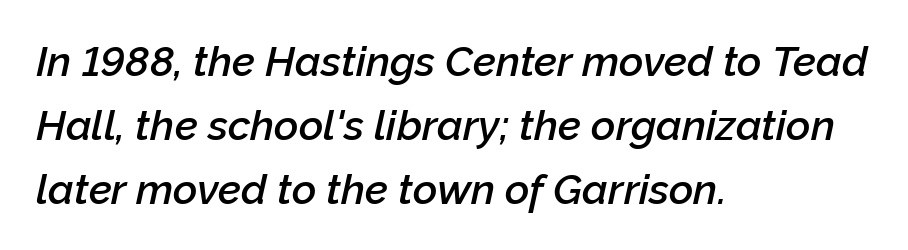
Q: Is the text bold? A: Semi-bold.
Q: Is the text italic (slanted)? A: Yes, it leans right by about 12 degrees.
Q: Is the text underlined? A: No.
Q: How is the paragraph aligned? A: Left-aligned.
Q: Is the spacing between letters normal or unusually wide? A: Normal.
Q: Is the spacing between lines tight, normal or loose? A: Normal.
Q: Width (condensed, normal, or wide)? A: Normal.
Q: Stroke contrast? A: Low.
Q: x-height? A: Medium.
Q: Monospaced? A: No.
